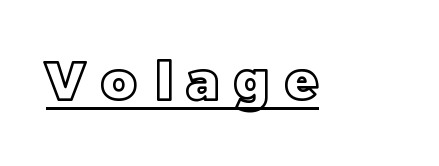
Spacing between characters has been opened up far beyond the box default. Each letter keeps its own natural width here, so spacing adapts to shape. Every word sits above its own underline. Tall strokes in this sample are plumb rather than angled.
